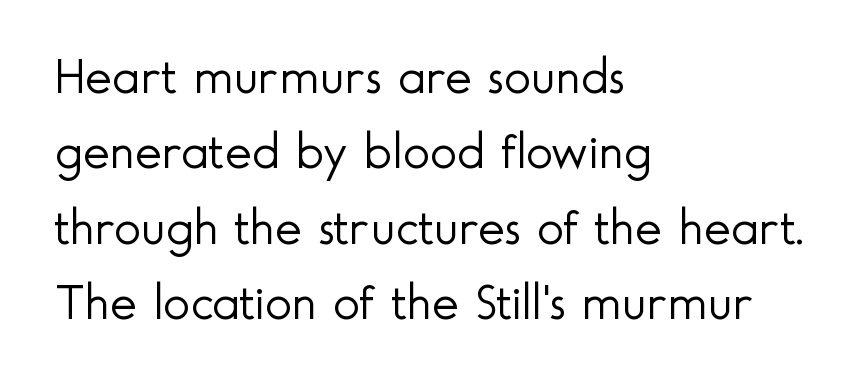
Q: Is the text bold? A: No.
Q: Is the text italic (slanted)? A: No, it is upright.
Q: Is the typeface a serif or a sans-serif typeface? A: Sans-serif.
Q: Is the text underlined? A: No.
Q: How is the paragraph aligned? A: Left-aligned.
Q: Is the spacing between letters normal or unusually wide? A: Normal.
Q: Is the spacing between lines tight, normal or loose? A: Normal.
Q: Width (condensed, normal, or wide)? A: Normal.
Q: x-height? A: Small.
Q: Monospaced? A: No.
